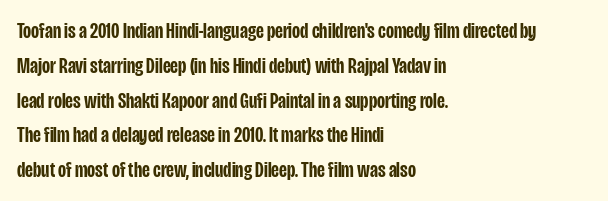
{"italic": "no", "bold": "semi", "underline": "no", "align": "left", "line_spacing": "normal", "line_spacing_ratio": 1.58, "letter_spacing": "normal", "letter_spacing_em": 0.0, "glyph_px": 22}
